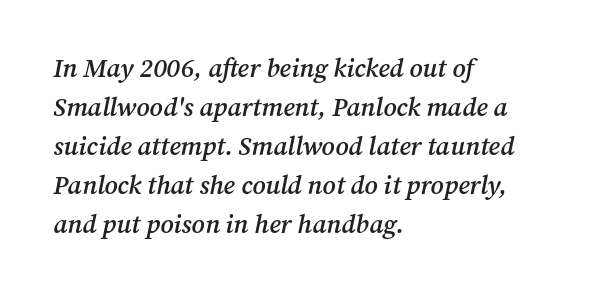
The rows are spaced the way most documents space them. Descenders are the only things crossing below the line. The paragraph has a hard left edge and a soft right edge. This rendering leaves character spacing at its baseline value.
